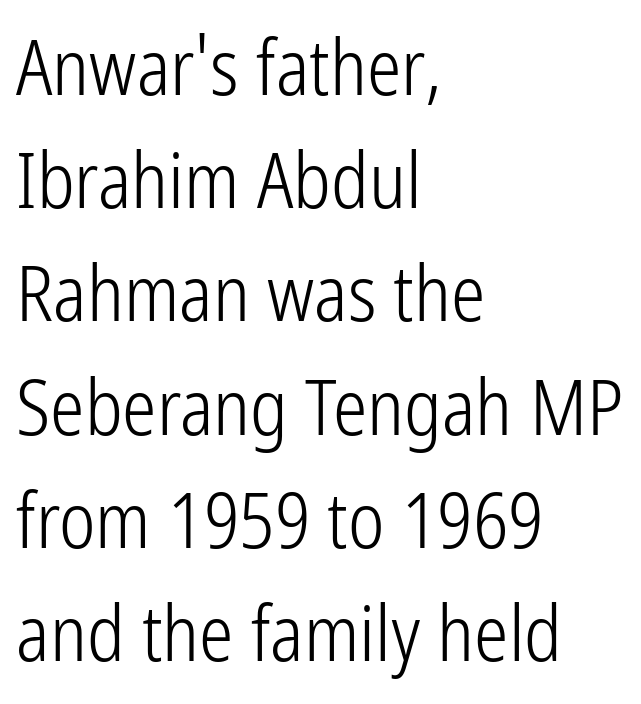
Q: Is the text bold? A: No.
Q: Is the text italic (slanted)? A: No, it is upright.
Q: Is the typeface a serif or a sans-serif typeface? A: Sans-serif.
Q: Is the text underlined? A: No.
Q: How is the paragraph aligned? A: Left-aligned.
Q: Is the spacing between letters normal or unusually wide? A: Normal.
Q: Is the spacing between lines tight, normal or loose? A: Normal.
Q: Width (condensed, normal, or wide)? A: Condensed.
Q: Stroke contrast? A: Low.
Q: x-height? A: Medium.
Q: Monospaced? A: No.
